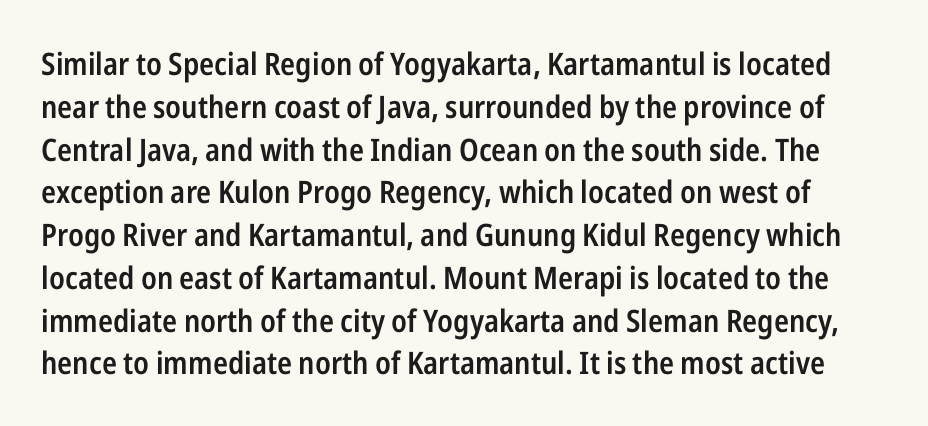
Q: Is the text bold? A: Semi-bold.
Q: Is the text italic (slanted)? A: No, it is upright.
Q: Is the typeface a serif or a sans-serif typeface? A: Sans-serif.
Q: Is the text underlined? A: No.
Q: Is the spacing between letters normal or unusually wide? A: Normal.
Q: Is the spacing between lines tight, normal or loose? A: Normal.
Q: Width (condensed, normal, or wide)? A: Condensed.
Q: Stroke contrast? A: Low.
Q: x-height? A: Medium.
Q: Monospaced? A: No.
